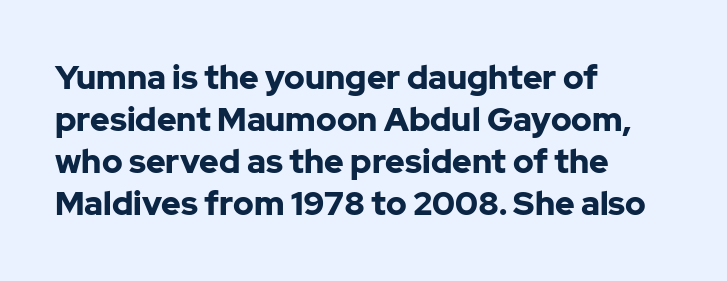
The image shows 33 px bold sans-serif type, upright; set left-aligned, normal line spacing (1.27x), normal letter spacing, not underlined; low stroke contrast and a medium x-height.
